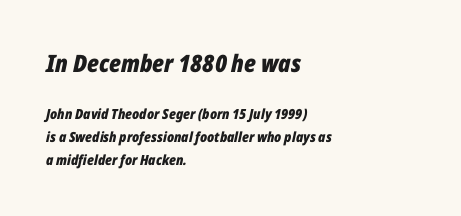
Type size steps down from the first block to the second. Any mark beneath the type? The region is blank. Vertical spacing — default. This is oblique type, the kind used for emphasis or titles.
